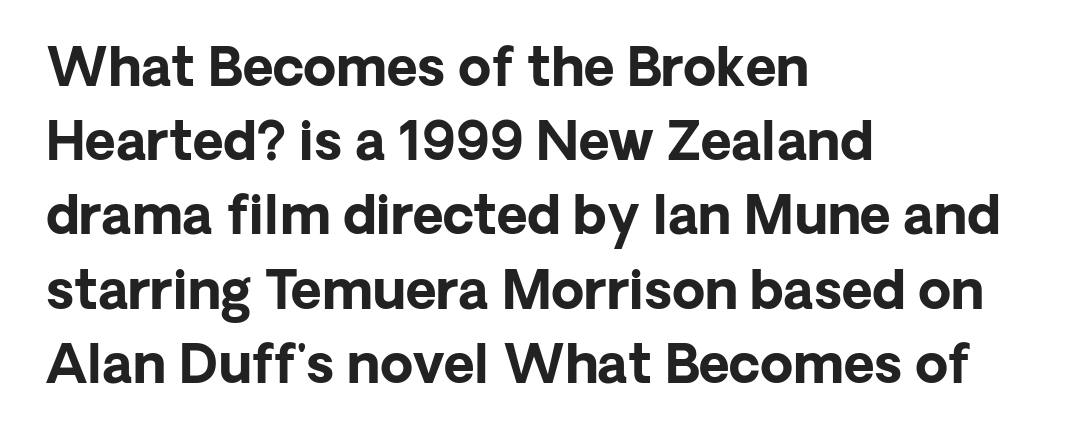
Q: Is the text bold? A: Yes.
Q: Is the text italic (slanted)? A: No, it is upright.
Q: Is the typeface a serif or a sans-serif typeface? A: Sans-serif.
Q: Is the text underlined? A: No.
Q: How is the paragraph aligned? A: Left-aligned.
Q: Is the spacing between letters normal or unusually wide? A: Normal.
Q: Is the spacing between lines tight, normal or loose? A: Normal.
Q: Width (condensed, normal, or wide)? A: Normal.
Q: Stroke contrast? A: Low.
Q: x-height? A: Medium.
Q: Monospaced? A: No.
